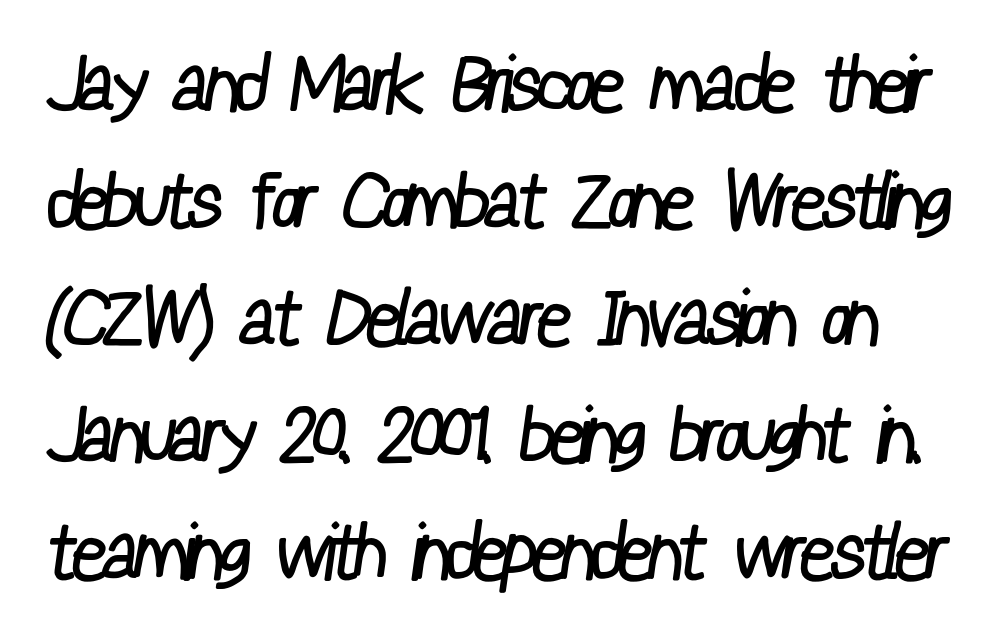
Q: Is the text bold? A: No.
Q: Is the typeface a serif or a sans-serif typeface? A: Sans-serif.
Q: Is the text underlined? A: No.
Q: Is the spacing between letters normal or unusually wide? A: Normal.
Q: Is the spacing between lines tight, normal or loose? A: Normal.
Q: Width (condensed, normal, or wide)? A: Condensed.
Q: Stroke contrast? A: Low.
Q: x-height? A: Medium.
Q: Monospaced? A: No.
